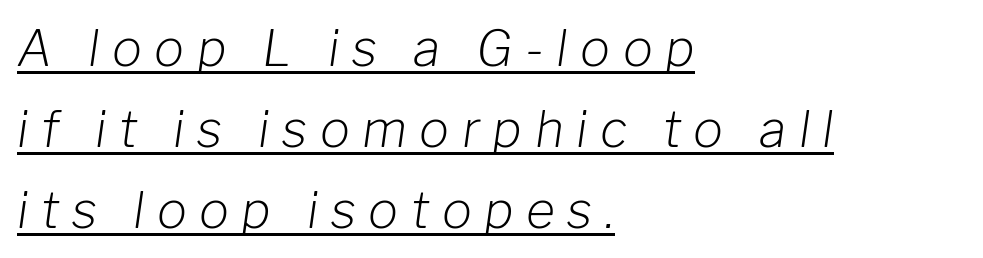
The image shows 50 px light type, italic (leaning right); set left-aligned, normal line spacing (1.62x), unusually wide letter spacing (+0.25 em), underlined; low stroke contrast and a medium x-height.
